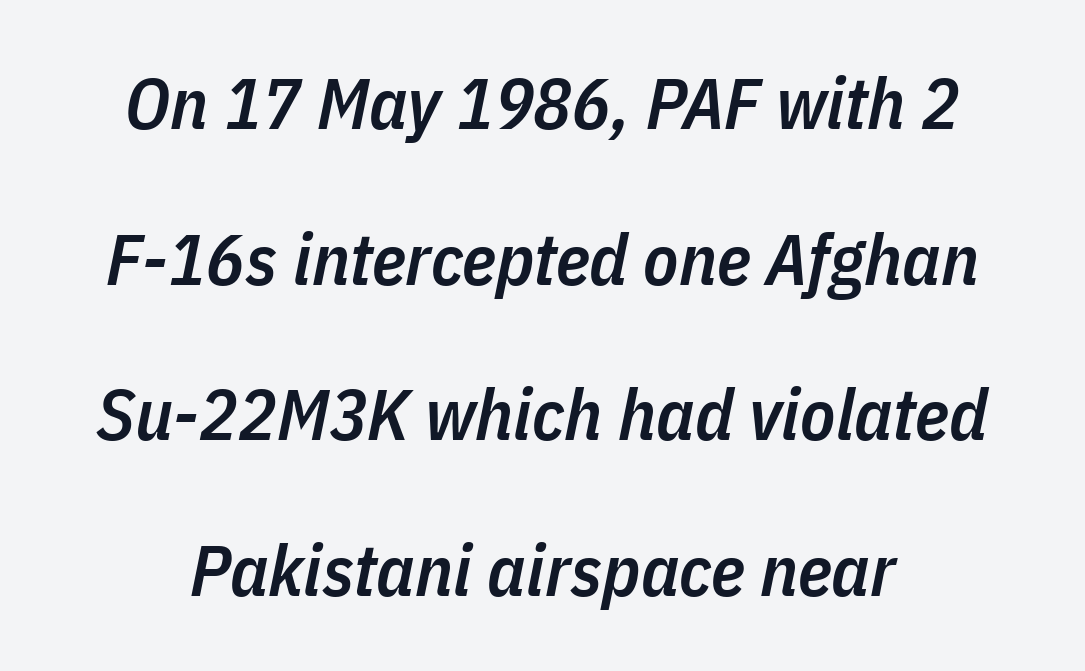
The image shows 72 px semibold, condensed type, italic (leaning right); set loose line spacing (2.16x), normal letter spacing, not underlined; low stroke contrast and a medium x-height.
